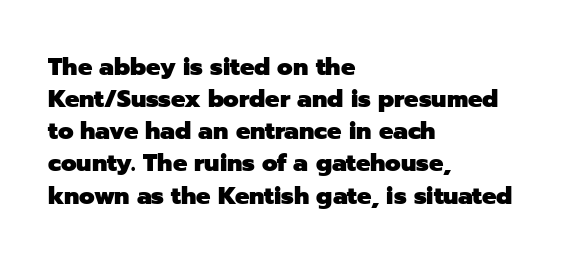
{"italic": "no", "bold": "yes", "underline": "no", "align": "left", "line_spacing": "normal", "line_spacing_ratio": 1.34, "letter_spacing": "normal", "letter_spacing_em": 0.0, "glyph_px": 24}
